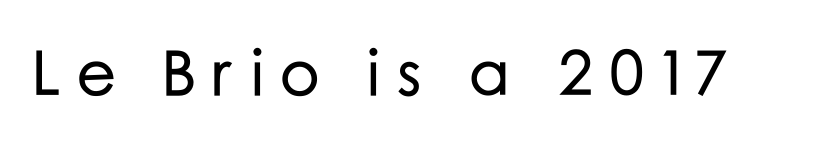
Serifs: no, the terminals of the letterforms are clean. Lines of text with bare space underneath. Character widths vary here, with narrow letters taking less room than wide ones. The typography opts for an upright posture over an oblique one. What stands out about the letter spacing? Its width — letters are far apart.
